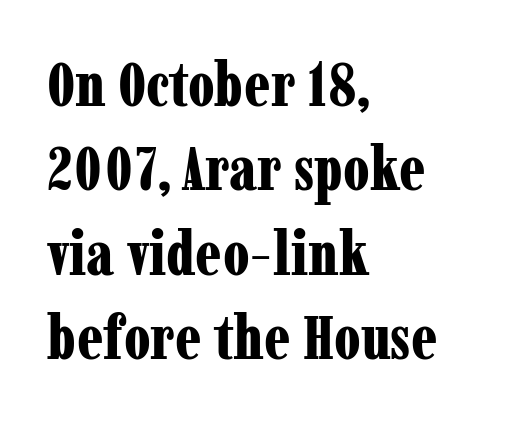
The foot of each line stays bare and open. The letters carry serifs — small finishing strokes at the ends of their stems. Glyph-to-glyph distance matches everyday printed text. Does the leading feel generous? No, just average. Compared with a centered layout, this one pins lines to the left instead. Unlike italic type, these characters show no tilt at all.
